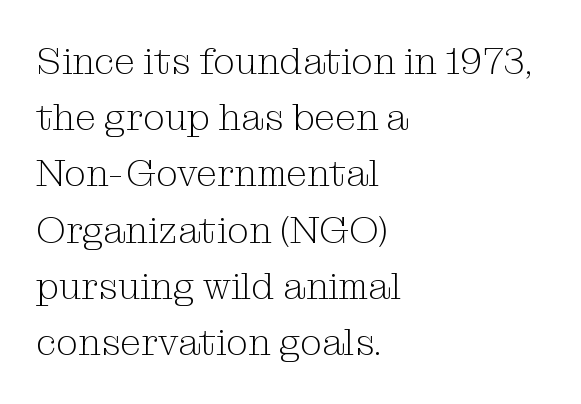
Examine the stroke ends and you'll spot serifs. Left-aligned paragraph, ragged on the right. Honestly, the row spacing looks completely unremarkable. Note the varied advance widths — an 'i' is clearly narrower than an 'm'. Nothing unusual about the tracking: characters are spaced as the font intends. Heaviness? Minimal to ordinary, like unemphasized prose.
